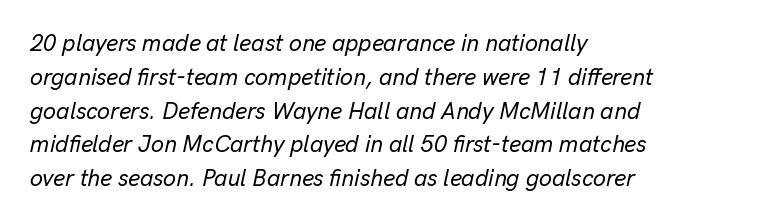
The image shows 23 px text type, italic (leaning right); set left-aligned, normal line spacing (1.47x), normal letter spacing, not underlined.
